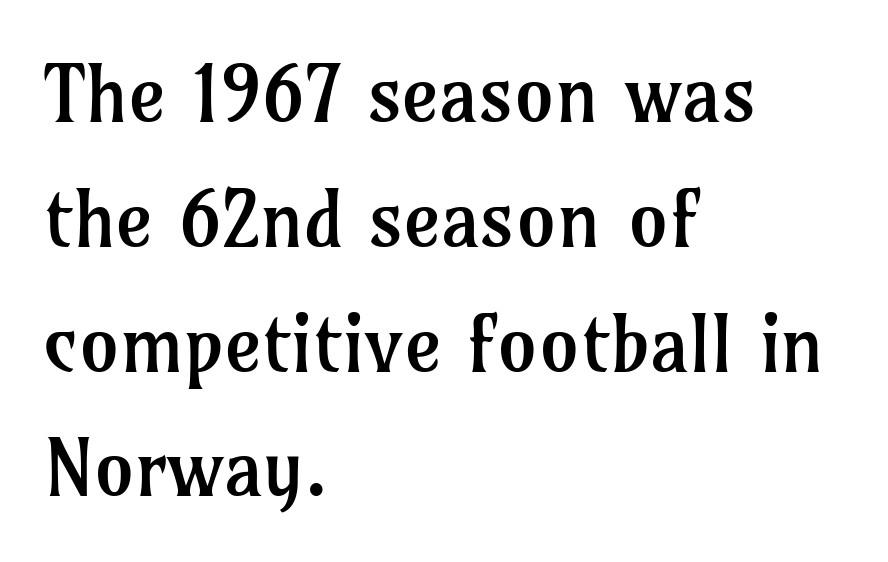
Q: Is the text bold? A: No.
Q: Is the text italic (slanted)? A: No, it is upright.
Q: Is the typeface a serif or a sans-serif typeface? A: Serif.
Q: Is the text underlined? A: No.
Q: How is the paragraph aligned? A: Left-aligned.
Q: Is the spacing between letters normal or unusually wide? A: Normal.
Q: Is the spacing between lines tight, normal or loose? A: Normal.
Q: Width (condensed, normal, or wide)? A: Normal.
Q: Stroke contrast? A: Low.
Q: x-height? A: Medium.
Q: Monospaced? A: No.
